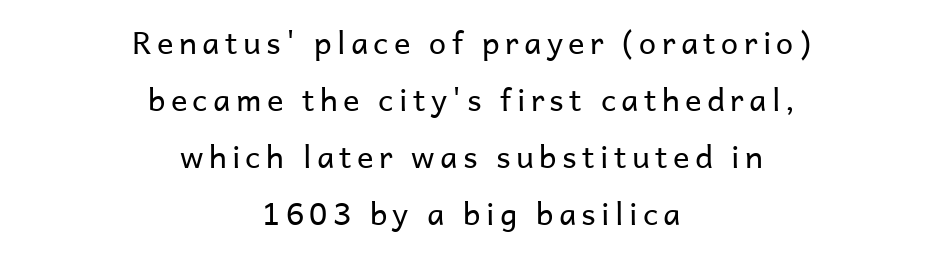
{"serif": "no", "italic": "no", "bold": "no", "weight": "regular", "width": "normal", "stroke_contrast": "low", "x_height": "medium", "monospaced": "no", "underline": "no", "align": "center", "line_spacing_ratio": 1.84, "glyph_px": 31}
